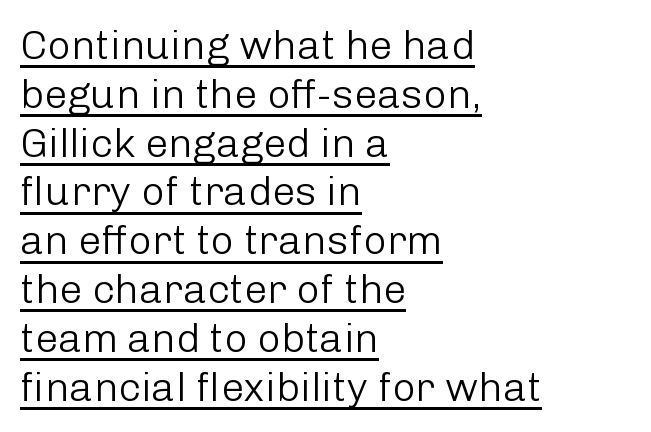
Q: Is the text bold? A: No.
Q: Is the text italic (slanted)? A: No, it is upright.
Q: Is the typeface a serif or a sans-serif typeface? A: Sans-serif.
Q: Is the text underlined? A: Yes.
Q: How is the paragraph aligned? A: Left-aligned.
Q: Is the spacing between letters normal or unusually wide? A: Normal.
Q: Width (condensed, normal, or wide)? A: Normal.
Q: Stroke contrast? A: Low.
Q: x-height? A: Medium.
Q: Monospaced? A: No.
